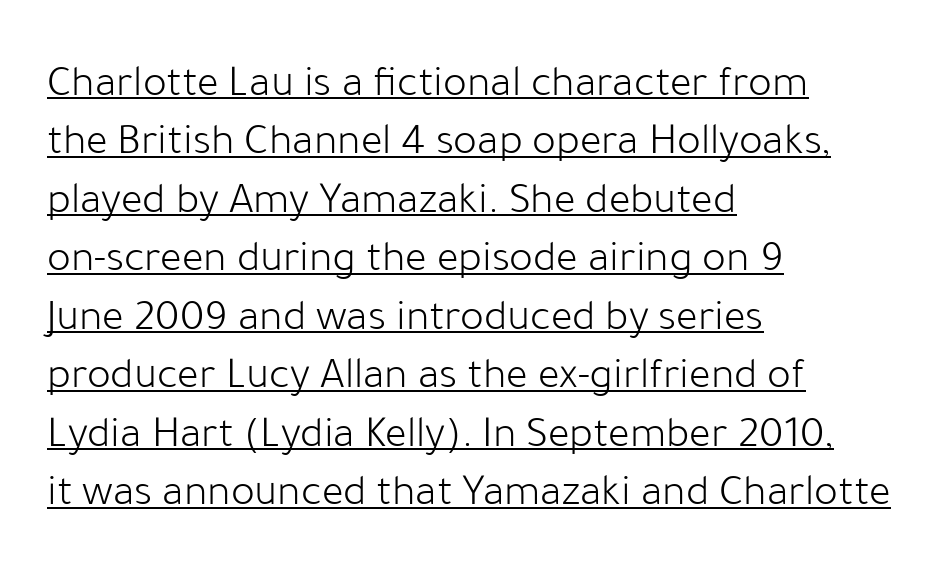
{"serif": "no", "italic": "no", "bold": "no", "weight": "light", "width": "normal", "stroke_contrast": "low", "x_height": "medium", "monospaced": "no", "underline": "yes", "align": "left", "line_spacing": "normal", "line_spacing_ratio": 1.3, "letter_spacing": "normal", "letter_spacing_em": 0.0, "glyph_px": 45}
